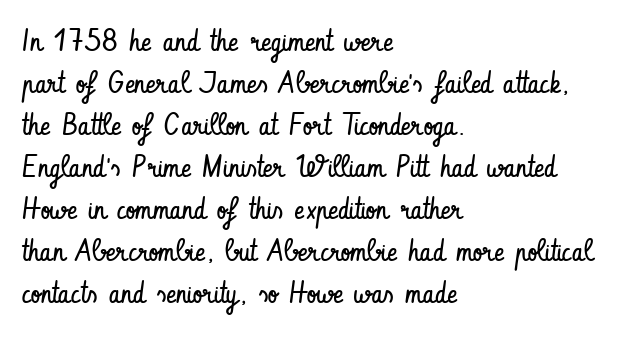
The image shows 30 px regular-weight, condensed sans-serif type, upright; set left-aligned, normal line spacing (1.4x), normal letter spacing, not underlined; low stroke contrast and a small x-height.
